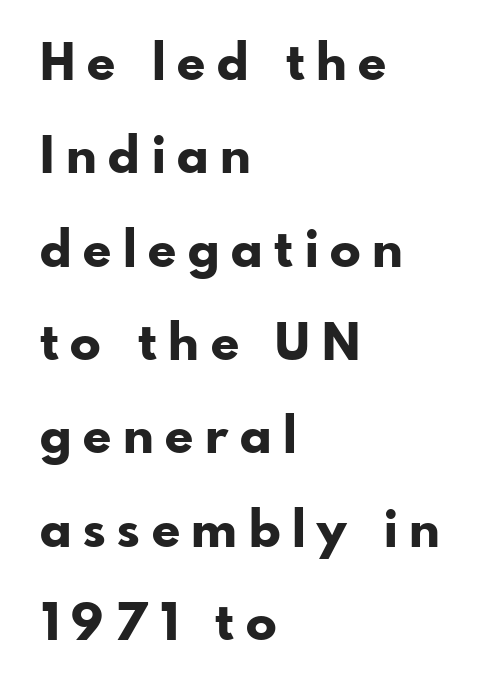
The image shows 51 px bold sans-serif type, upright; set left-aligned, line spacing 1.83x, unusually wide letter spacing (+0.23 em), not underlined; low stroke contrast and a small x-height.
